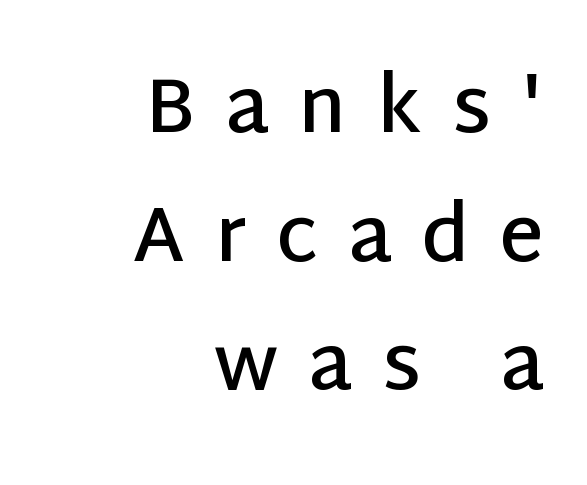
Regarding leading, the lines here are spaced in the standard way. If you drew a ruler down the right edge, every line would touch it. Do the letters lean? They stand straight. Between one letter and the next there's a generous, obvious gap. Stems and bowls a touch heavier than normal — semibold.
